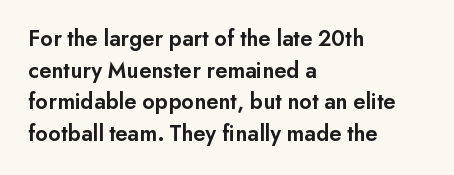
Q: Is the text bold? A: Semi-bold.
Q: Is the text italic (slanted)? A: No, it is upright.
Q: Is the text underlined? A: No.
Q: How is the paragraph aligned? A: Left-aligned.
Q: Is the spacing between letters normal or unusually wide? A: Normal.
Q: Is the spacing between lines tight, normal or loose? A: Normal.
